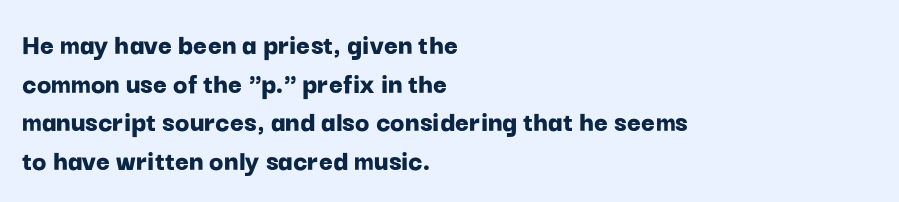
The rows are spaced the way most documents space them. Character widths vary here, with narrow letters taking less room than wide ones. Italic: no, the glyphs are upright roman. The passage shown has conventional tracking throughout.
